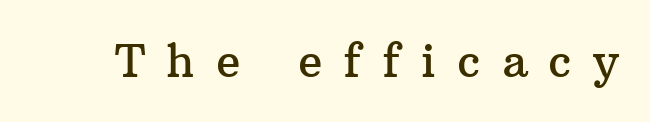
{"serif": "yes", "italic": "no", "width": "normal", "stroke_contrast": "medium", "x_height": "medium", "monospaced": "no", "underline": "no", "letter_spacing": "wide", "letter_spacing_em": 0.47, "glyph_px": 45}
